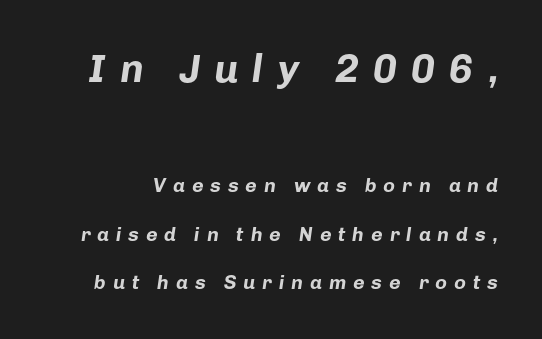
Q: Is the text bold? A: Yes.
Q: Is the text italic (slanted)? A: Yes, it leans right by about 8 degrees.
Q: Is the text underlined? A: No.
Q: Is the spacing between letters normal or unusually wide? A: Unusually wide.
Q: Is the spacing between lines tight, normal or loose? A: Loose.
Q: Which block of text is set in a larger size, the first (top) or the second (bottom)? A: The first (top) one.
Q: Width (condensed, normal, or wide)? A: Normal.
Q: Stroke contrast? A: Low.
Q: x-height? A: Medium.
Q: Monospaced? A: No.
